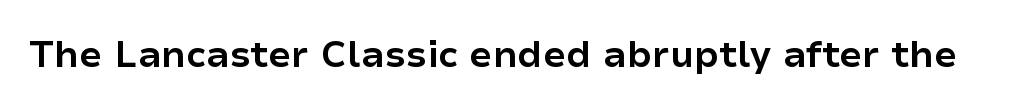
The image shows 37 px bold sans-serif type, upright; set normal letter spacing, not underlined; low stroke contrast and a medium x-height.
